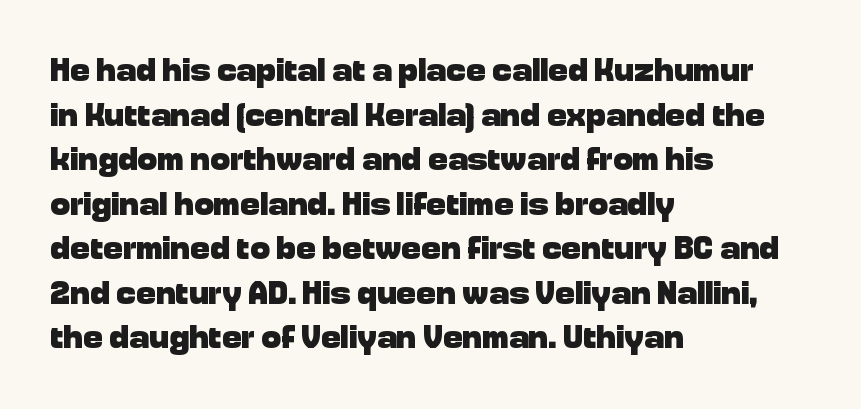
The image shows 33 px heavy sans-serif type, upright; set left-aligned, normal line spacing (1.35x), normal letter spacing, not underlined; low stroke contrast and a medium x-height.
